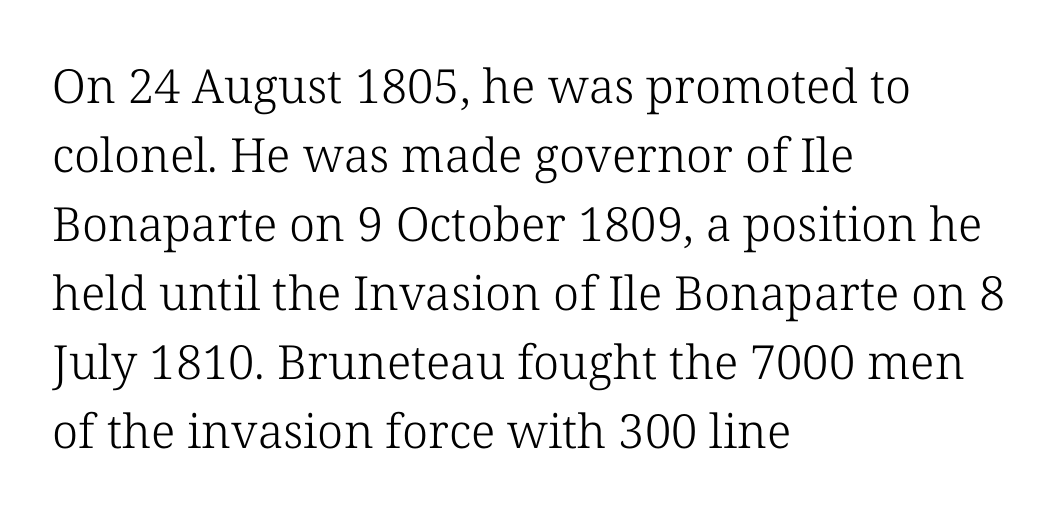
{"serif": "yes", "italic": "no", "bold": "no", "weight": "light", "width": "normal", "stroke_contrast": "low", "x_height": "medium", "monospaced": "no", "underline": "no", "align": "left", "line_spacing": "normal", "line_spacing_ratio": 1.47, "letter_spacing": "normal", "letter_spacing_em": 0.0, "glyph_px": 47}
